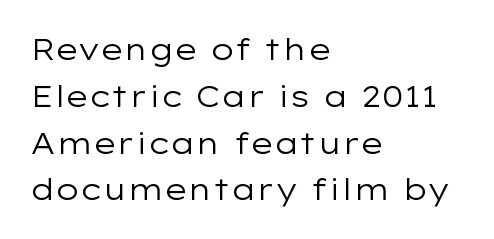
Q: Is the text bold? A: No.
Q: Is the text italic (slanted)? A: No, it is upright.
Q: Is the typeface a serif or a sans-serif typeface? A: Sans-serif.
Q: Is the text underlined? A: No.
Q: How is the paragraph aligned? A: Left-aligned.
Q: Is the spacing between letters normal or unusually wide? A: Normal.
Q: Is the spacing between lines tight, normal or loose? A: Normal.
Q: Width (condensed, normal, or wide)? A: Wide.
Q: Stroke contrast? A: Low.
Q: x-height? A: Medium.
Q: Monospaced? A: No.
